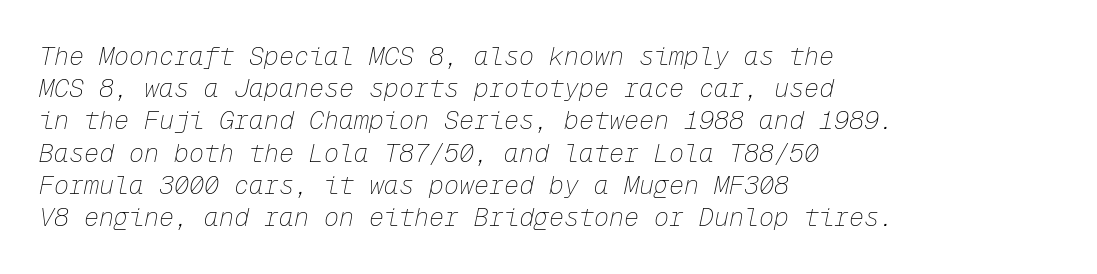
{"italic": "yes", "lean": "right", "slant_degrees": 12, "bold": "no", "underline": "no", "align": "left", "line_spacing": "normal", "line_spacing_ratio": 1.29, "letter_spacing": "normal", "letter_spacing_em": 0.0, "glyph_px": 25}
